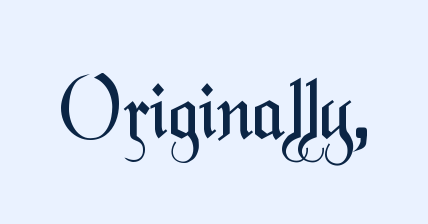
Do the characters align in a grid? No, the font is proportional. Letters rest on an invisible, unmarked baseline. Font category for this specimen: sans-serif. The letters look calm and open, with moderate or lighter stems. These lines keep a tight, regular rhythm from letter to letter.
